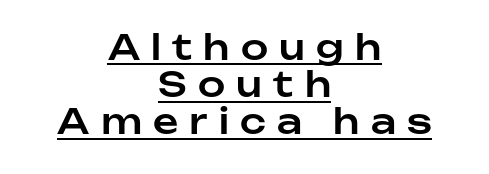
Q: Is the text italic (slanted)? A: No, it is upright.
Q: Is the typeface a serif or a sans-serif typeface? A: Sans-serif.
Q: Is the text underlined? A: Yes.
Q: How is the paragraph aligned? A: Centered.
Q: Is the spacing between letters normal or unusually wide? A: Unusually wide.
Q: Is the spacing between lines tight, normal or loose? A: Tight.
Q: Width (condensed, normal, or wide)? A: Normal.
Q: Stroke contrast? A: Low.
Q: x-height? A: Medium.
Q: Monospaced? A: No.
